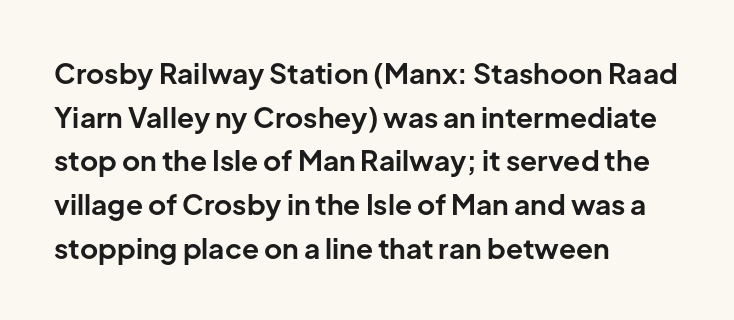
{"serif": "no", "italic": "no", "bold": "yes", "weight": "bold", "width": "normal", "stroke_contrast": "low", "x_height": "medium", "monospaced": "no", "underline": "no", "align": "left", "line_spacing": "normal", "line_spacing_ratio": 1.56, "letter_spacing": "normal", "letter_spacing_em": 0.0, "glyph_px": 28}
